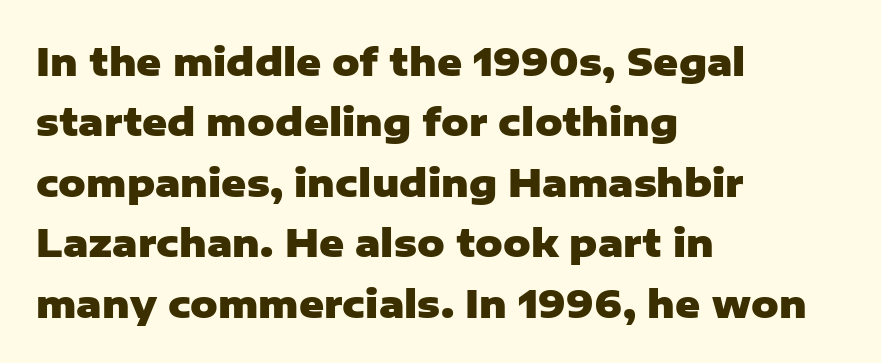
The image shows 38 px heavy sans-serif type, upright; set left-aligned, normal line spacing (1.59x), normal letter spacing, not underlined; low stroke contrast and a medium x-height.
